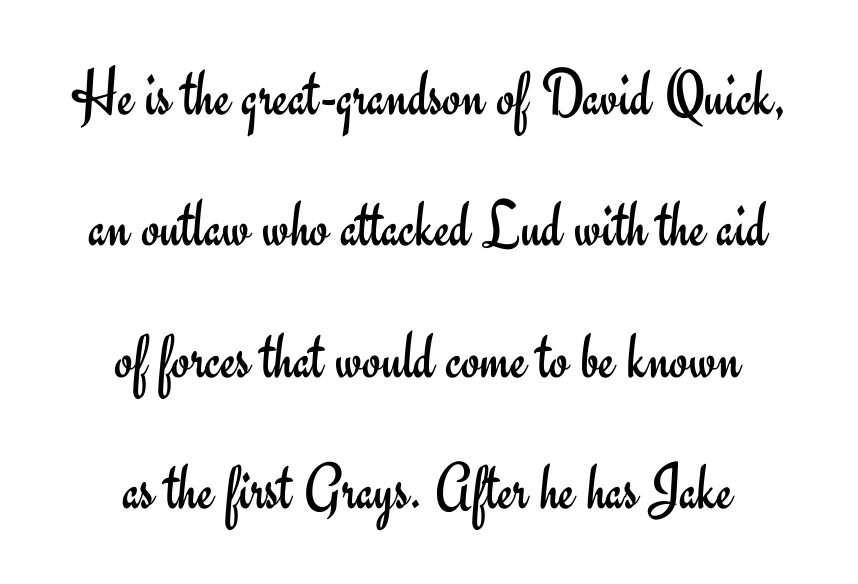
No letter is thick-stroked: the sample isn't bold. Students, observe: this is what heavily led, spacious text looks like. Proportional: the letters do not fall into vertical columns. The passage shown has conventional tracking throughout. Has an underline been added? It has not.
